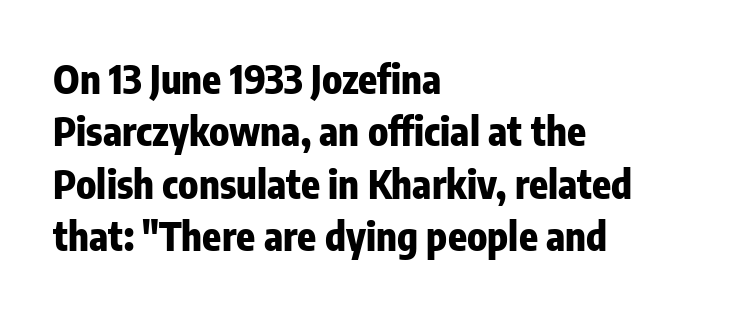
Q: Is the text bold? A: Yes.
Q: Is the text italic (slanted)? A: No, it is upright.
Q: Is the typeface a serif or a sans-serif typeface? A: Sans-serif.
Q: Is the text underlined? A: No.
Q: How is the paragraph aligned? A: Left-aligned.
Q: Is the spacing between letters normal or unusually wide? A: Normal.
Q: Is the spacing between lines tight, normal or loose? A: Normal.
Q: Width (condensed, normal, or wide)? A: Condensed.
Q: Stroke contrast? A: Low.
Q: x-height? A: Medium.
Q: Monospaced? A: No.
